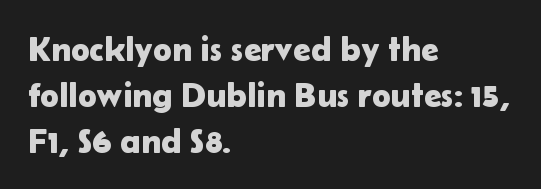
{"serif": "no", "italic": "no", "width": "normal", "stroke_contrast": "low", "x_height": "medium", "monospaced": "no", "underline": "no", "align": "left", "line_spacing": "normal", "line_spacing_ratio": 1.31, "letter_spacing": "normal", "letter_spacing_em": 0.0, "glyph_px": 35}
